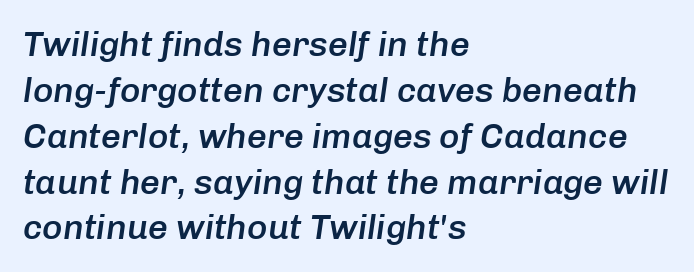
The image shows 35 px semibold type, italic (leaning right); set left-aligned, normal line spacing (1.31x), normal letter spacing, not underlined; low stroke contrast and a medium x-height.
